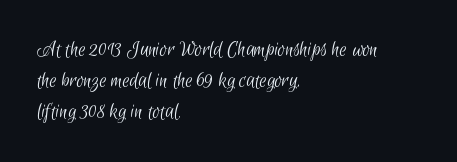
Glance below the letters and you will spot only blank space. Vertical spacing — default. Spacing between characters is what you'd get straight out of the box. Does the copy run flush right? No — it runs flush left. The typeface has the unassuming heft of standard copy or less.
